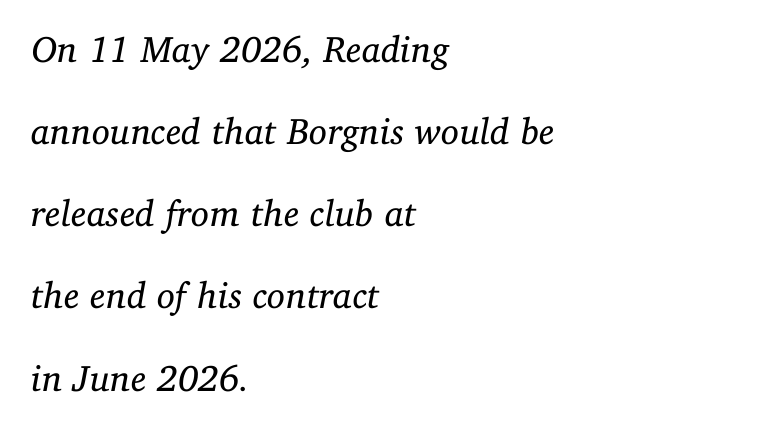
These glyphs show unthickened strokes, regular width or finer. The rendering uses a large line-height, opening up the rows. Italic? Definitely — the glyphs are oblique. The letters advance in unequal steps, a hallmark of proportional type. This rendering employs a face with finishing strokes, i.e., a serif. One-word summary of the alignment: left.
